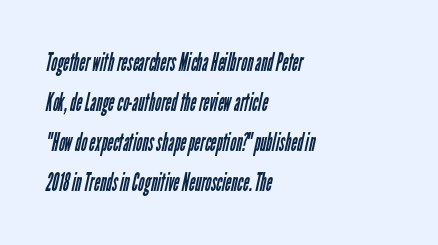
The image shows 26 px text type; set left-aligned, normal line spacing (1.54x), normal letter spacing, not underlined.
